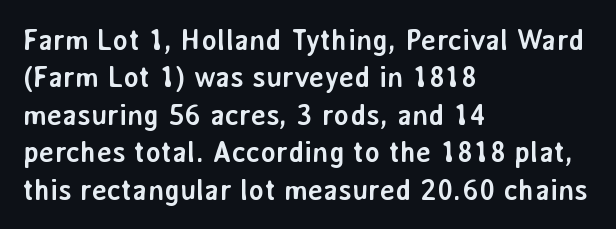
{"serif": "no", "italic": "no", "bold": "yes", "weight": "semibold", "width": "normal", "stroke_contrast": "low", "x_height": "medium", "monospaced": "no", "underline": "no", "align": "left", "line_spacing": "normal", "line_spacing_ratio": 1.29, "letter_spacing": "normal", "letter_spacing_em": 0.0, "glyph_px": 29}
